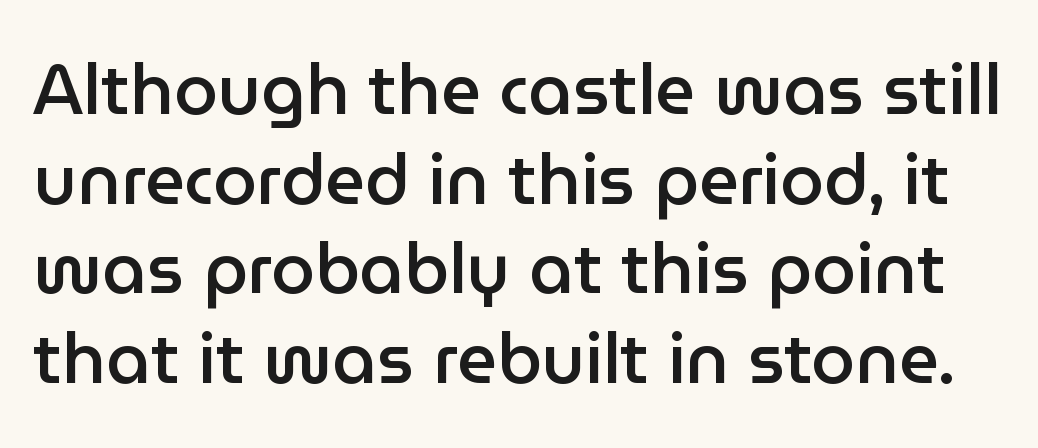
{"serif": "no", "italic": "no", "bold": "semi", "weight": "semibold", "width": "normal", "stroke_contrast": "low", "x_height": "medium", "monospaced": "no", "underline": "no", "line_spacing": "normal", "line_spacing_ratio": 1.28, "letter_spacing": "normal", "letter_spacing_em": 0.0, "glyph_px": 70}
